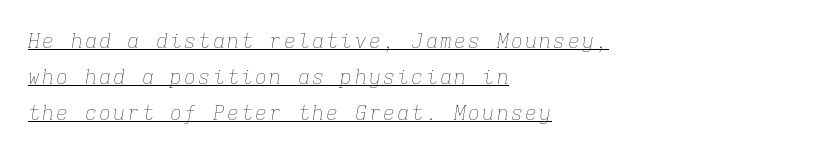
Q: Is the text bold? A: No.
Q: Is the text italic (slanted)? A: Yes, it leans right by about 9 degrees.
Q: Is the text underlined? A: Yes.
Q: How is the paragraph aligned? A: Left-aligned.
